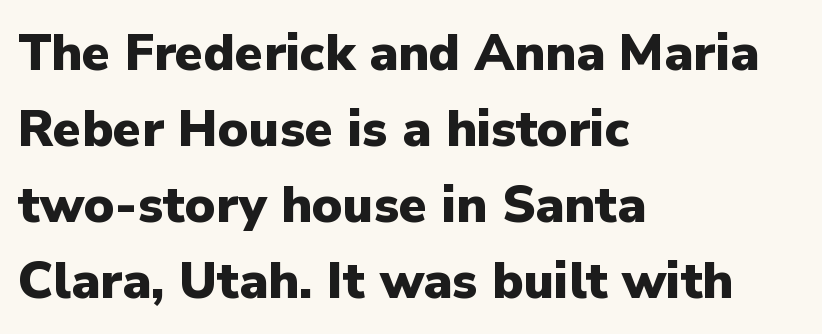
The image shows 51 px heavy sans-serif type, upright; set left-aligned, normal line spacing (1.49x), normal letter spacing, not underlined; low stroke contrast and a medium x-height.
